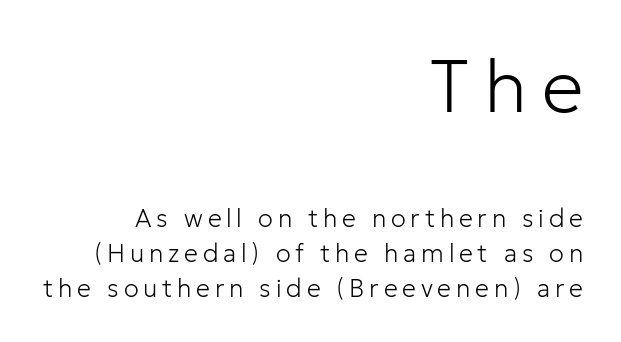
The image shows 75 px light sans-serif type, upright; set right-aligned, normal line spacing (1.39x), not underlined; the first (top) block is 3.0x larger; low stroke contrast and a medium x-height.
